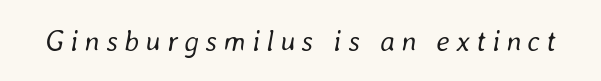
{"italic": "yes", "lean": "right", "slant_degrees": 8, "bold": "no", "weight": "regular", "width": "normal", "stroke_contrast": "low", "x_height": "medium", "monospaced": "no", "underline": "no", "letter_spacing": "wide", "letter_spacing_em": 0.21, "glyph_px": 29}
